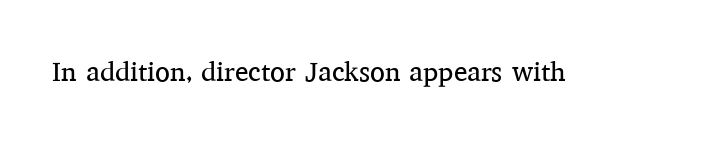
Has an underline been added? It has not. The type is set solid horizontally, with unmodified tracking. The characters are drawn with everyday or finer stroke widths. Every character sits straight up, as roman type does.
